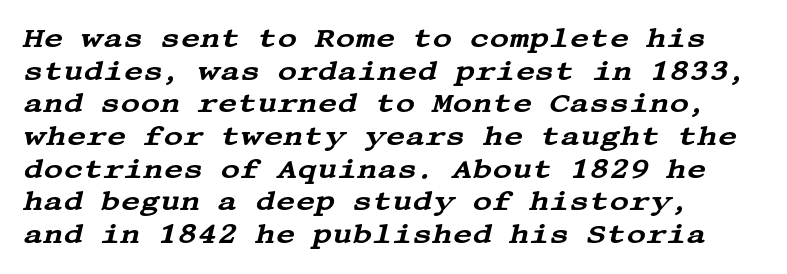
{"italic": "yes", "lean": "right", "slant_degrees": 13, "underline": "no", "align": "left", "line_spacing_ratio": 1.21, "letter_spacing": "normal", "letter_spacing_em": 0.0, "glyph_px": 27}
